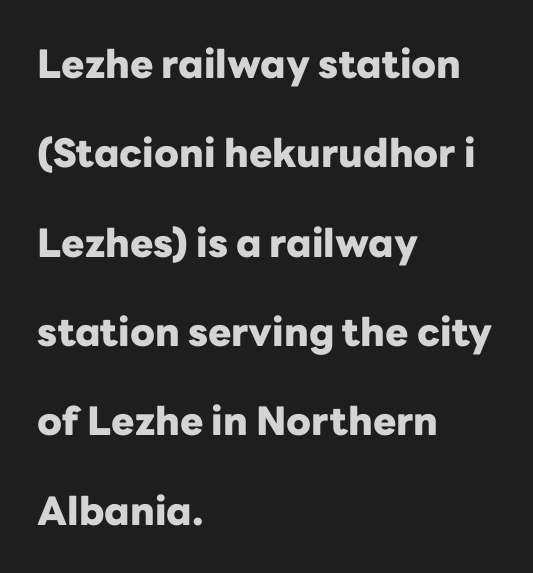
Q: Is the text bold? A: Yes.
Q: Is the text italic (slanted)? A: No, it is upright.
Q: Is the typeface a serif or a sans-serif typeface? A: Sans-serif.
Q: Is the text underlined? A: No.
Q: How is the paragraph aligned? A: Left-aligned.
Q: Is the spacing between letters normal or unusually wide? A: Normal.
Q: Is the spacing between lines tight, normal or loose? A: Loose.
Q: Width (condensed, normal, or wide)? A: Normal.
Q: Stroke contrast? A: Low.
Q: x-height? A: Medium.
Q: Monospaced? A: No.
